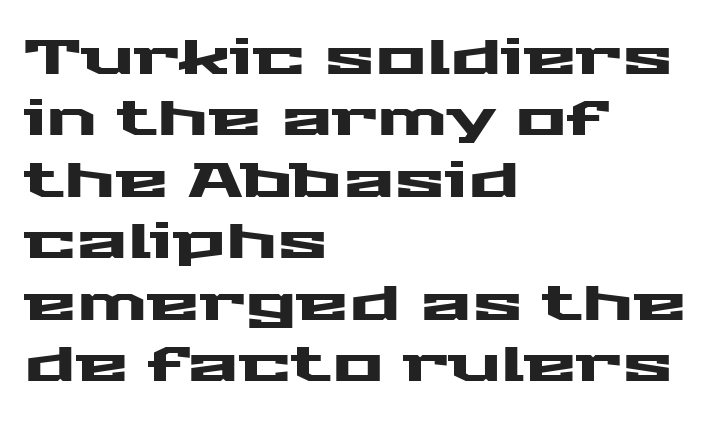
{"serif": "no", "italic": "no", "width": "wide", "stroke_contrast": "medium", "x_height": "medium", "monospaced": "no", "underline": "no", "align": "left", "line_spacing": "normal", "line_spacing_ratio": 1.28, "letter_spacing": "normal", "letter_spacing_em": 0.0, "glyph_px": 48}
